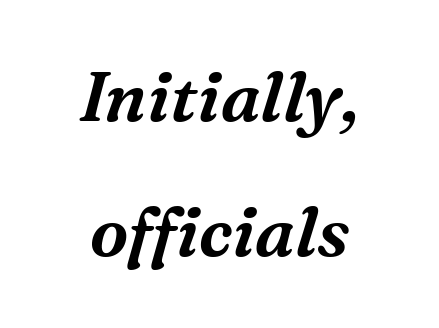
Q: Is the text italic (slanted)? A: Yes, it leans right by about 16 degrees.
Q: Is the typeface a serif or a sans-serif typeface? A: Serif.
Q: Is the text underlined? A: No.
Q: How is the paragraph aligned? A: Centered.
Q: Is the spacing between letters normal or unusually wide? A: Normal.
Q: Is the spacing between lines tight, normal or loose? A: Loose.
Q: Width (condensed, normal, or wide)? A: Normal.
Q: Stroke contrast? A: Medium.
Q: x-height? A: Medium.
Q: Monospaced? A: No.
